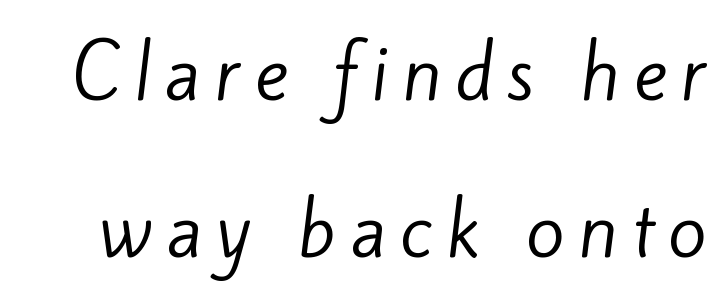
Q: Is the text bold? A: No.
Q: Is the typeface a serif or a sans-serif typeface? A: Sans-serif.
Q: Is the text underlined? A: No.
Q: Is the spacing between lines tight, normal or loose? A: Loose.
Q: Width (condensed, normal, or wide)? A: Normal.
Q: Stroke contrast? A: Low.
Q: x-height? A: Small.
Q: Monospaced? A: No.
